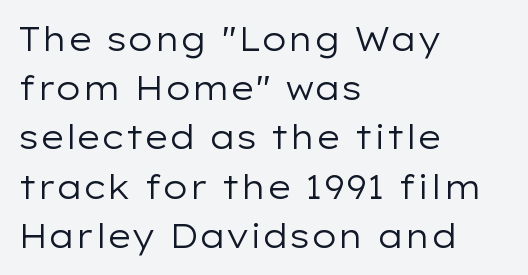
The image shows 33 px regular-weight, wide sans-serif type, upright; set left-aligned, normal line spacing (1.49x), normal letter spacing, not underlined; low stroke contrast and a medium x-height.
